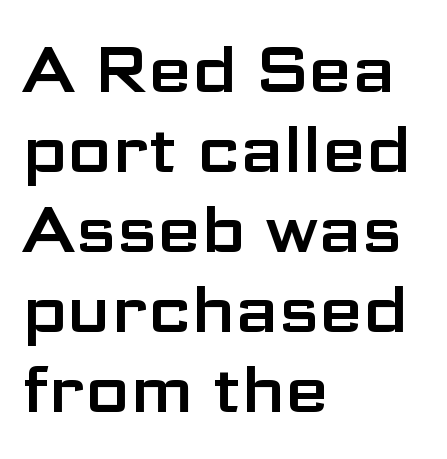
The lines sit at an ordinary, default distance from one another. Is there any slant? The stems are plumb. There is no visible air inserted between adjacent glyphs. The paragraph shown leans on its left margin.
